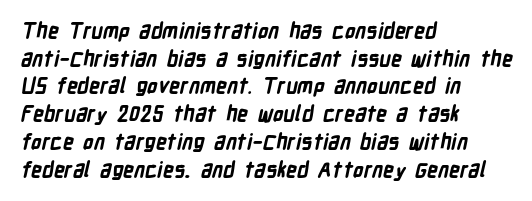
Q: Is the text bold? A: Yes.
Q: Is the text underlined? A: No.
Q: How is the paragraph aligned? A: Left-aligned.
Q: Is the spacing between letters normal or unusually wide? A: Normal.
Q: Is the spacing between lines tight, normal or loose? A: Normal.
